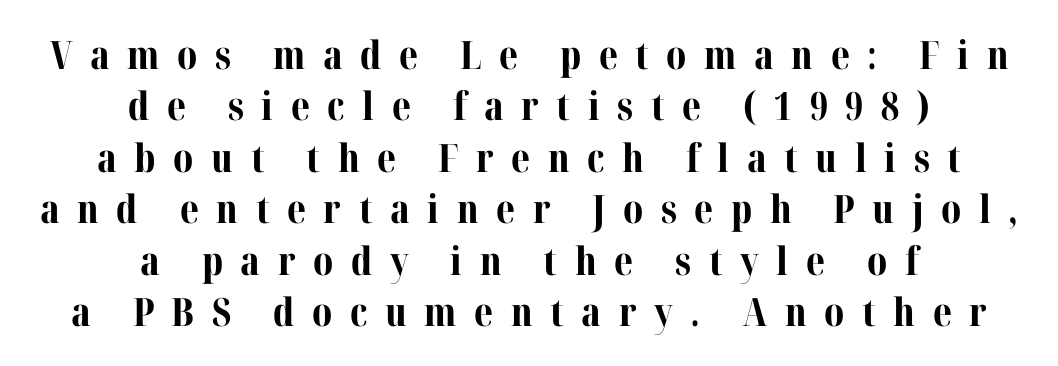
Spacing between characters has been opened up far beyond the box default. Type style note: has serifs. This rendering uses center alignment, leaving both contours irregular but symmetric. Horizontal bands of white between lines are of average thickness. The passage shown is emphatically bold.
